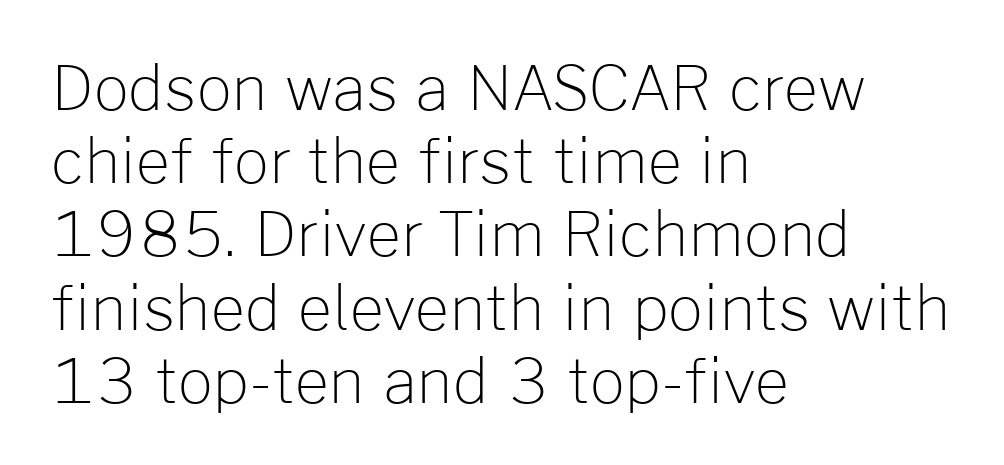
The image shows 61 px light sans-serif type, upright; set left-aligned, line spacing 1.2x, normal letter spacing, not underlined; low stroke contrast and a medium x-height.
